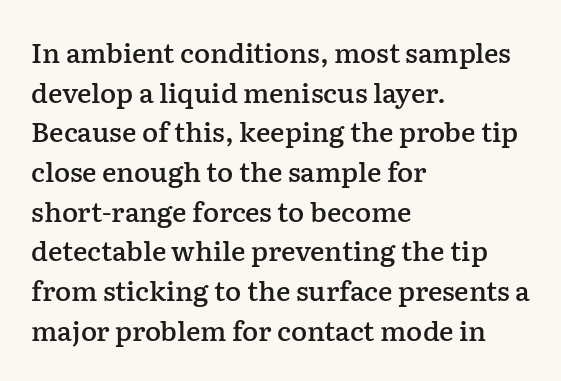
{"italic": "no", "bold": "semi", "underline": "no", "align": "left", "line_spacing": "normal", "line_spacing_ratio": 1.47, "letter_spacing": "normal", "letter_spacing_em": 0.0, "glyph_px": 27}
